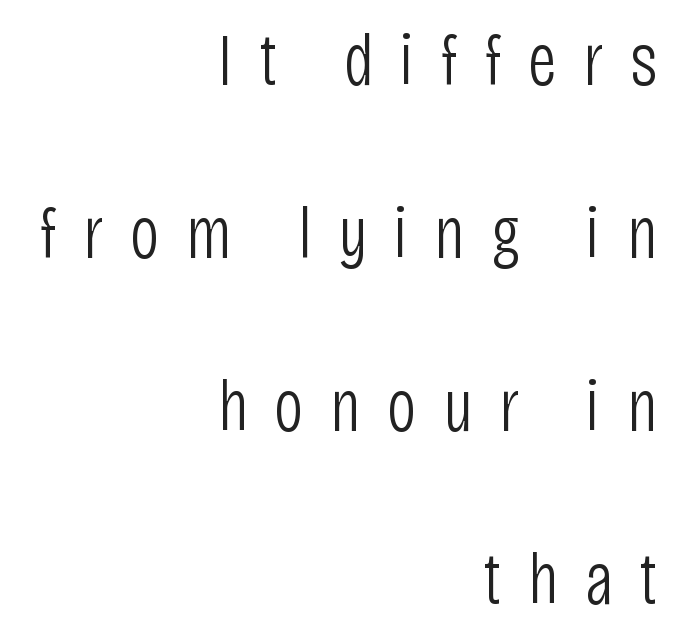
The image shows 73 px light, condensed sans-serif type, upright; set right-aligned, loose line spacing (2.37x), unusually wide letter spacing (+0.36 em), not underlined; low stroke contrast and a large x-height.
